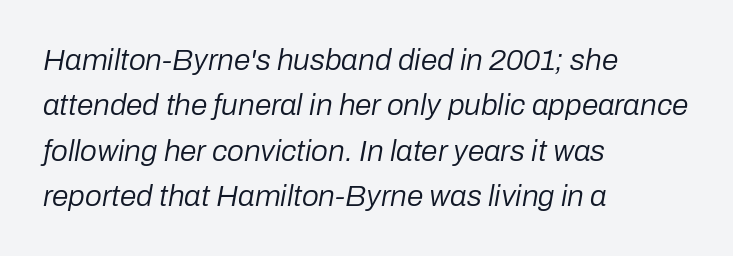
Q: Is the text bold? A: No.
Q: Is the text italic (slanted)? A: Yes, it leans right by about 10 degrees.
Q: Is the text underlined? A: No.
Q: How is the paragraph aligned? A: Left-aligned.
Q: Is the spacing between letters normal or unusually wide? A: Normal.
Q: Is the spacing between lines tight, normal or loose? A: Normal.
Q: Width (condensed, normal, or wide)? A: Normal.
Q: Stroke contrast? A: Low.
Q: x-height? A: Medium.
Q: Monospaced? A: No.
